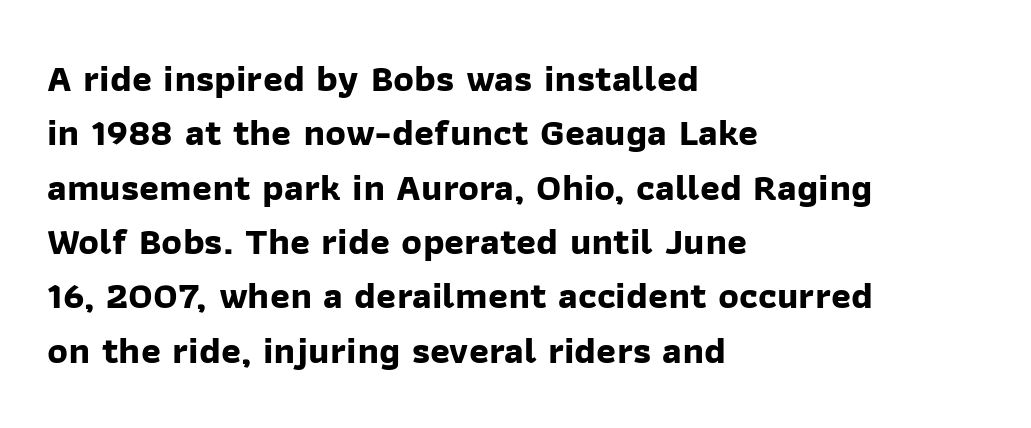
{"serif": "no", "bold": "yes", "weight": "bold", "width": "normal", "stroke_contrast": "low", "x_height": "medium", "monospaced": "no", "underline": "no", "align": "left", "line_spacing": "normal", "line_spacing_ratio": 1.43, "letter_spacing": "normal", "letter_spacing_em": 0.0, "glyph_px": 38}
